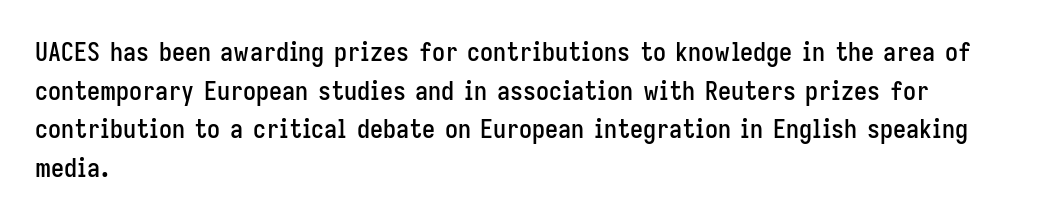
The image shows 26 px text type, upright; set left-aligned, normal line spacing (1.49x), normal letter spacing, not underlined.
